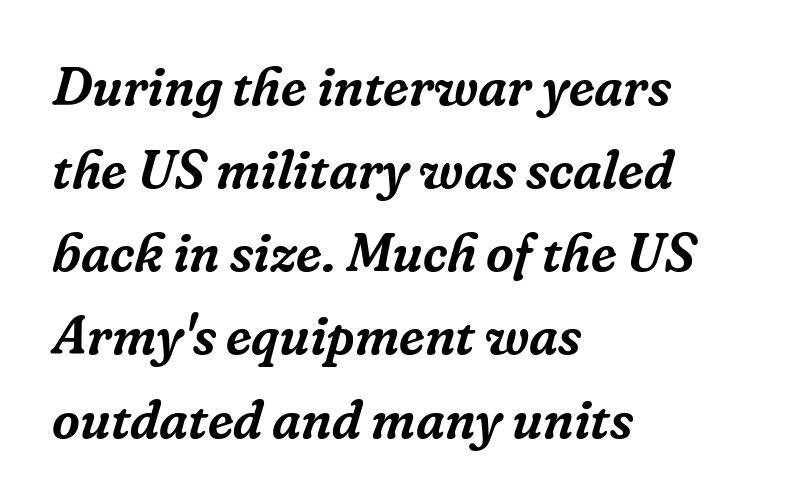
{"serif": "yes", "italic": "yes", "lean": "right", "slant_degrees": 16, "width": "normal", "stroke_contrast": "low", "x_height": "medium", "monospaced": "no", "underline": "no", "align": "left", "line_spacing": "normal", "line_spacing_ratio": 1.54, "letter_spacing": "normal", "letter_spacing_em": 0.0, "glyph_px": 54}
